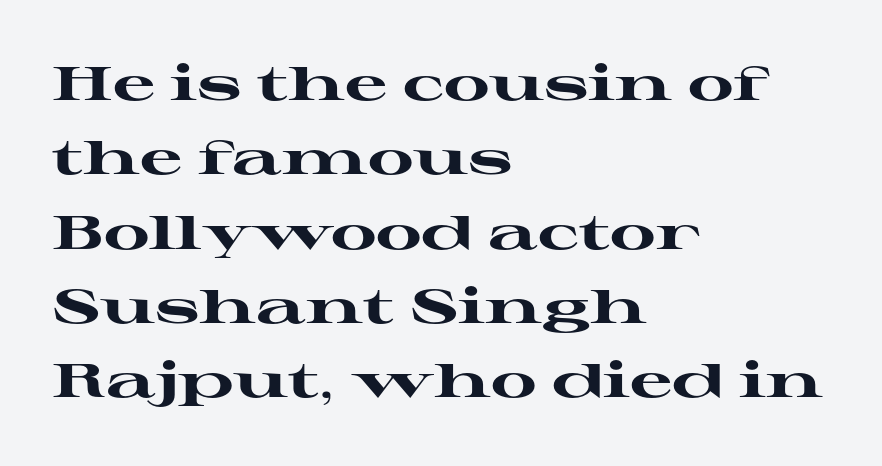
Q: Is the text bold? A: Yes.
Q: Is the text italic (slanted)? A: No, it is upright.
Q: Is the typeface a serif or a sans-serif typeface? A: Serif.
Q: Is the text underlined? A: No.
Q: How is the paragraph aligned? A: Left-aligned.
Q: Is the spacing between letters normal or unusually wide? A: Normal.
Q: Is the spacing between lines tight, normal or loose? A: Normal.
Q: Width (condensed, normal, or wide)? A: Wide.
Q: Stroke contrast? A: High.
Q: x-height? A: Medium.
Q: Monospaced? A: No.
